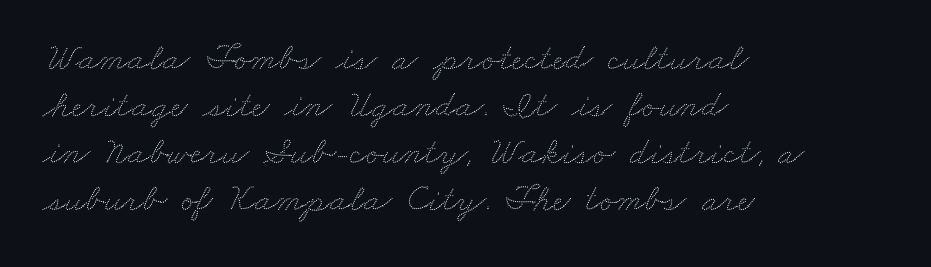
The image shows 38 px wide type; set left-aligned, line spacing 1.24x, normal letter spacing, not underlined; low stroke contrast and a small x-height.
